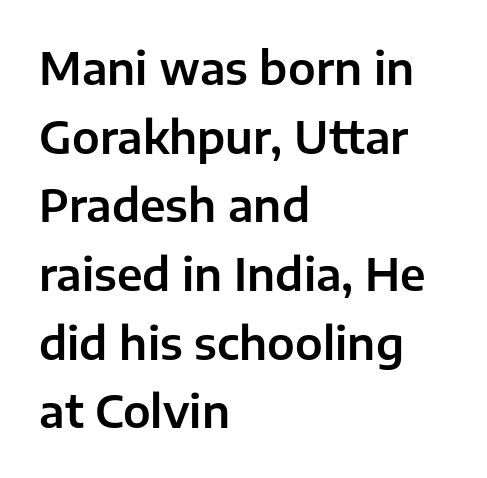
Q: Is the text italic (slanted)? A: No, it is upright.
Q: Is the typeface a serif or a sans-serif typeface? A: Sans-serif.
Q: Is the text underlined? A: No.
Q: How is the paragraph aligned? A: Left-aligned.
Q: Is the spacing between letters normal or unusually wide? A: Normal.
Q: Is the spacing between lines tight, normal or loose? A: Normal.
Q: Width (condensed, normal, or wide)? A: Normal.
Q: Stroke contrast? A: Low.
Q: x-height? A: Medium.
Q: Monospaced? A: No.
